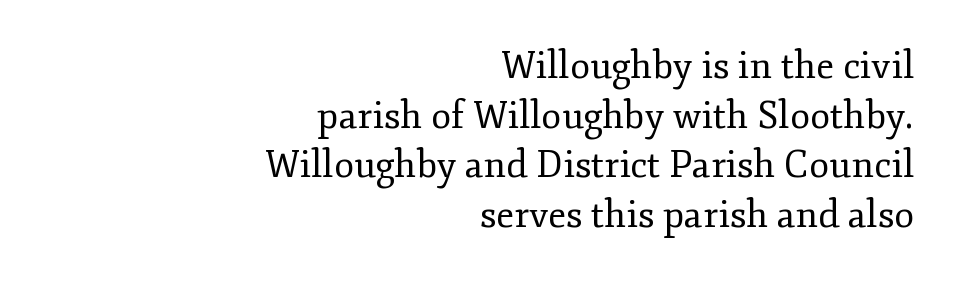
{"serif": "yes", "italic": "no", "bold": "no", "weight": "regular", "width": "normal", "stroke_contrast": "low", "x_height": "small", "monospaced": "no", "underline": "no", "align": "right", "line_spacing": "normal", "line_spacing_ratio": 1.34, "letter_spacing": "normal", "letter_spacing_em": 0.0, "glyph_px": 37}
